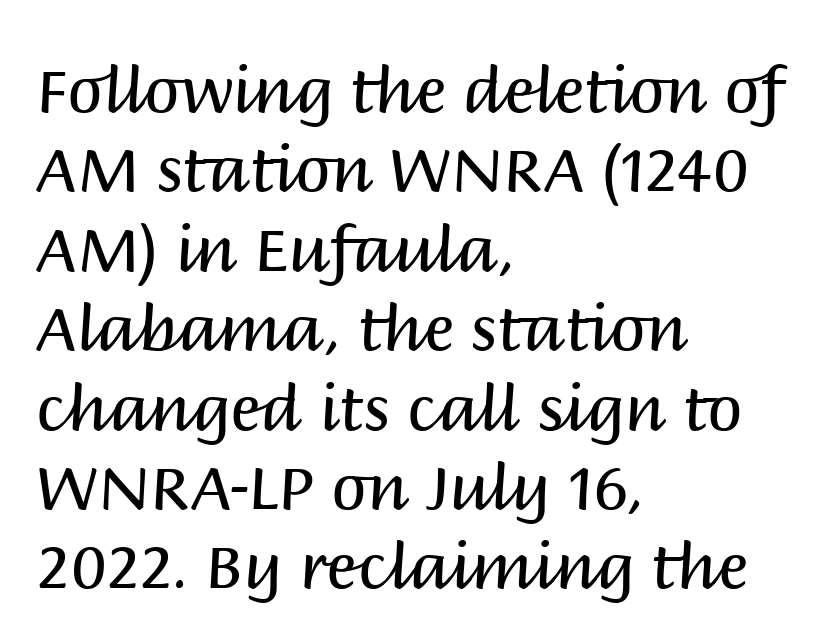
The image shows 63 px regular-weight sans-serif type; set left-aligned, normal line spacing (1.26x), normal letter spacing, not underlined; medium stroke contrast and a large x-height.
